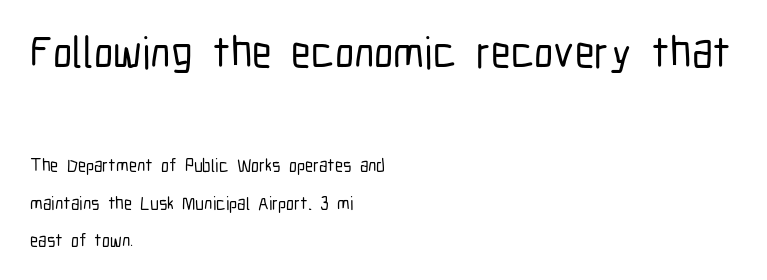
The image shows 44 px condensed sans-serif type, upright; set left-aligned, loose line spacing (2.07x), normal letter spacing, not underlined; the first (top) block is 2.44x larger; low stroke contrast and a medium x-height.
